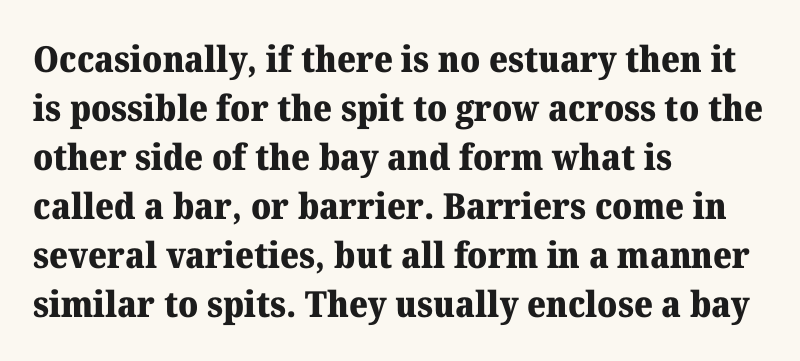
Note the varied advance widths — an 'i' is clearly narrower than an 'm'. Quick note: underline off. These lines are set flush left with a ragged right edge. Vertical spacing — default. The rendering uses a bold face; every stroke is thick and dark. How are the letters spaced? Ordinarily, with no added tracking.
